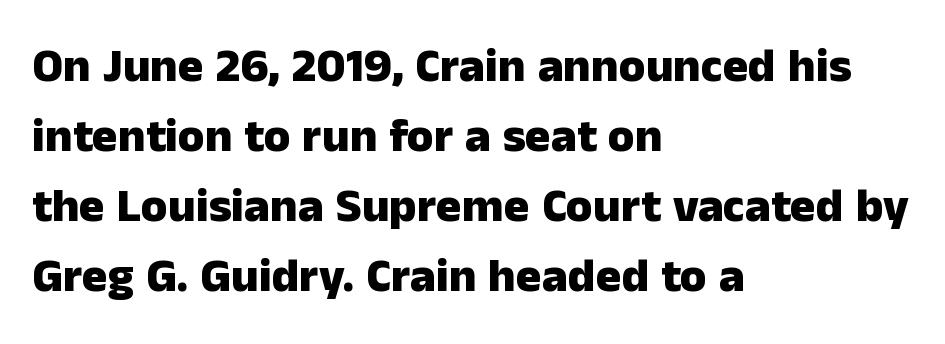
This sample has the flowing, uneven cadence of proportional lettering. In terms of letterform style, serifs are entirely absent. The rows are spaced the way most documents space them. The rendering anchors every line to the left-hand side.
